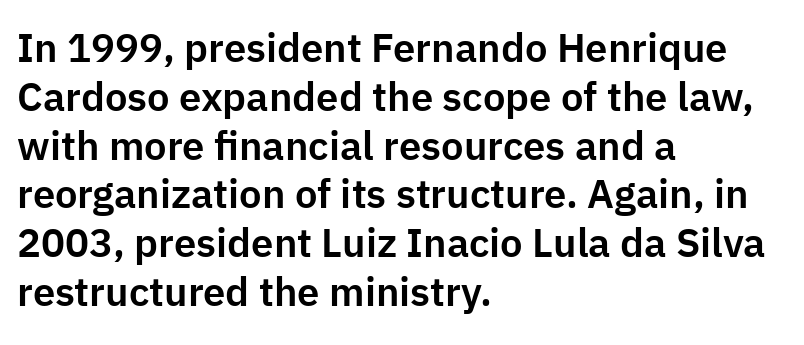
Is this a fixed-width face? No — the glyphs have proportional, varying widths. Is this a sans? Yes — the strokes have no serifs. The letters sit at their default tracking, neither squeezed nor spread. This rendering uses left alignment, leaving the right contour irregular. Do the letters lean? They stand straight. Glance below the letters and you will spot only blank space.
